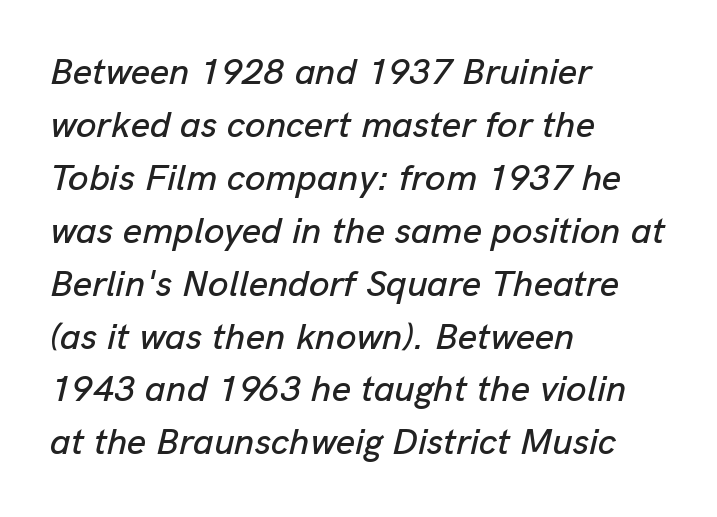
{"italic": "yes", "lean": "right", "slant_degrees": 13, "width": "normal", "stroke_contrast": "low", "x_height": "medium", "monospaced": "no", "underline": "no", "align": "left", "line_spacing": "normal", "line_spacing_ratio": 1.43, "letter_spacing": "normal", "letter_spacing_em": 0.0, "glyph_px": 37}
